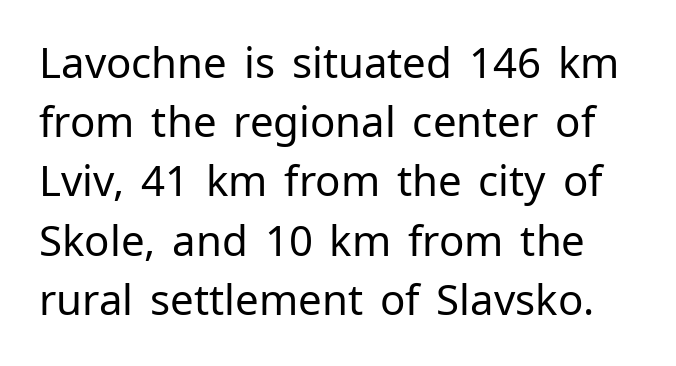
{"serif": "no", "italic": "no", "bold": "no", "weight": "regular", "width": "normal", "stroke_contrast": "low", "x_height": "medium", "monospaced": "no", "underline": "no", "line_spacing": "normal", "line_spacing_ratio": 1.41, "letter_spacing": "normal", "letter_spacing_em": 0.0, "glyph_px": 42}
